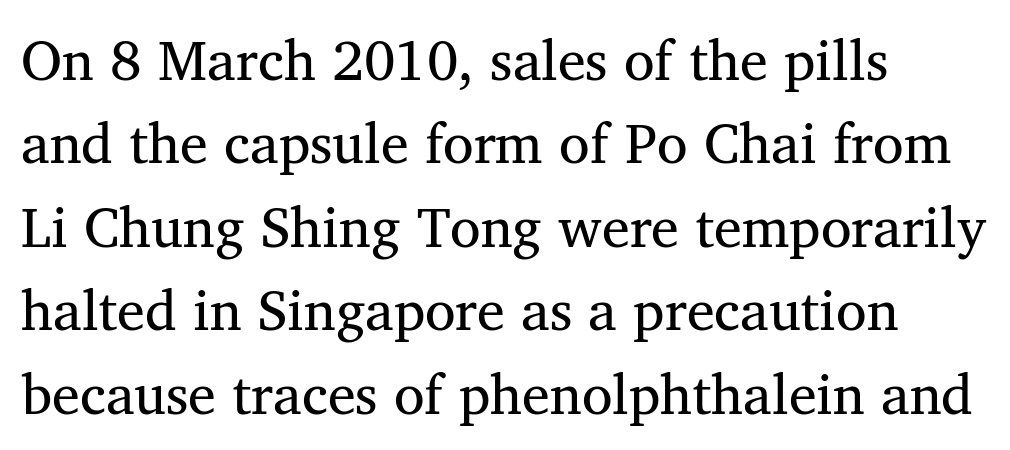
The image shows 56 px regular-weight serif type, upright; set left-aligned, normal line spacing (1.49x), normal letter spacing, not underlined; medium stroke contrast and a medium x-height.
